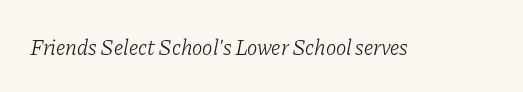
Q: Is the text bold? A: No.
Q: Is the text italic (slanted)? A: Yes, it leans right by about 11 degrees.
Q: Is the text underlined? A: No.
Q: Is the spacing between letters normal or unusually wide? A: Normal.
